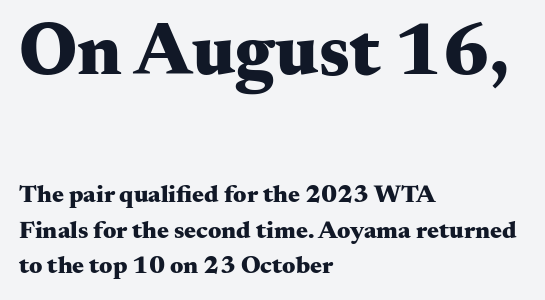
The first block has been scaled up relative to the second. Unlike a clean sans, this face finishes its strokes with serifs. These lines are set flush left with a ragged right edge. Lines of text with bare space underneath.
